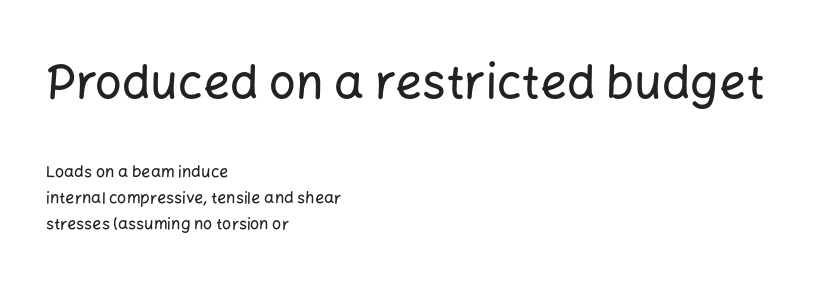
The face used here is proportionally spaced, like ordinary book or web type. Caption: upper text group enlarged, lower text group reduced. Interline gaps are of average width in this sample. No italicization has been applied; the sample stays upright.
